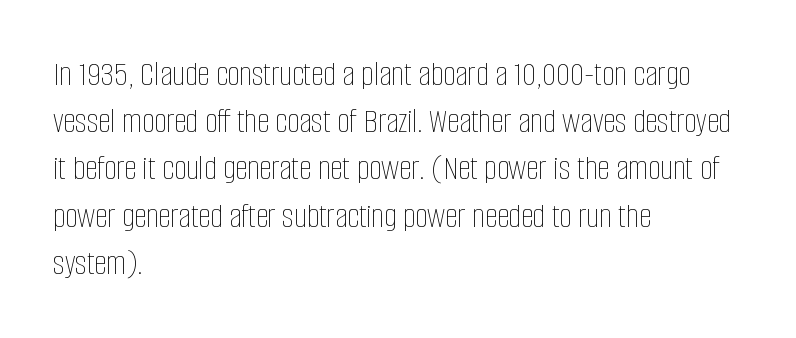
{"italic": "no", "bold": "no", "weight": "thin", "width": "condensed", "stroke_contrast": "low", "x_height": "large", "monospaced": "no", "underline": "no", "align": "left", "line_spacing": "normal", "line_spacing_ratio": 1.35, "letter_spacing": "normal", "letter_spacing_em": 0.0, "glyph_px": 35}
